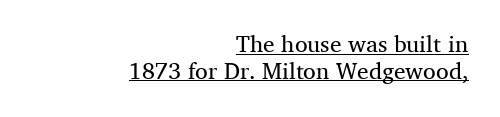
Quick note: underline on. Where is the straight margin? On the right. Unlike italic type, these characters show no tilt at all. Vertical stems look standard width or narrower in stroke. Standard letterfit; no display-style spreading of the glyphs.
